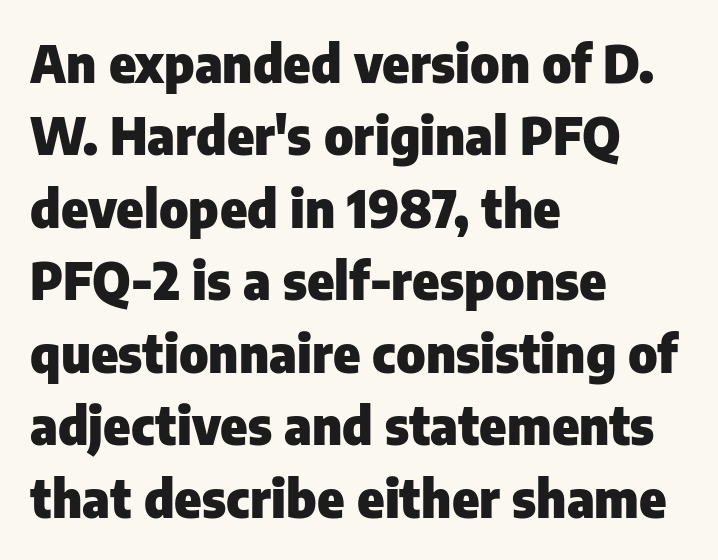
The image shows 51 px heavy sans-serif type, upright; set left-aligned, normal line spacing (1.42x), normal letter spacing, not underlined; low stroke contrast and a medium x-height.
